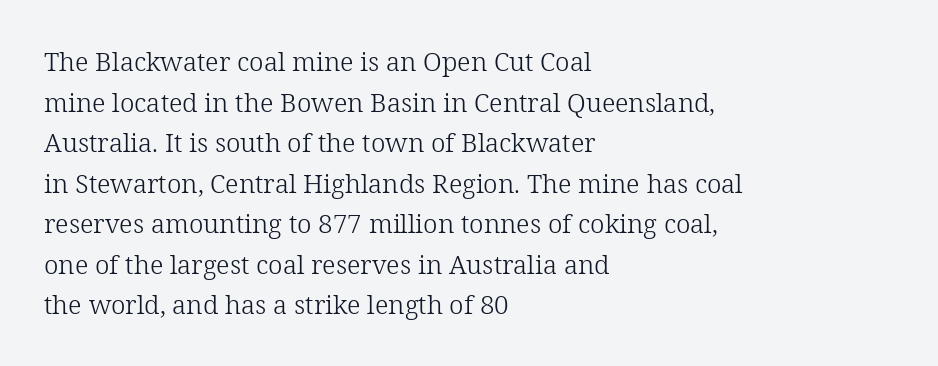
The zone under the glyphs is completely vacant. Letters have the restrained weight of plain body copy at most. Line beginnings align vertically; line endings do not. The gaps between neighbouring characters are ordinary and unremarkable.
